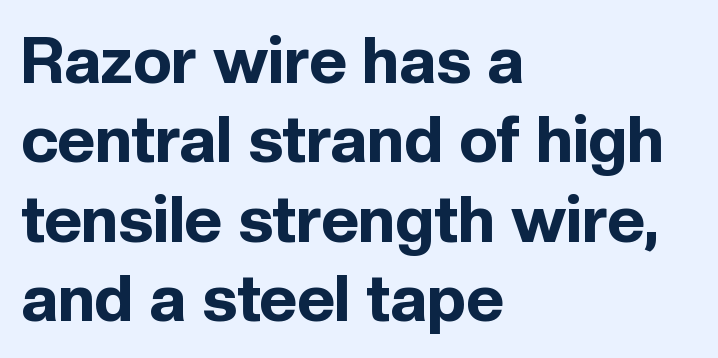
The passage is arranged the way most books set body copy — flush left. The typeface chosen for these lines omits serifs. Short note: letters normally spaced. Strokes here are thick enough to call this a true bold.
